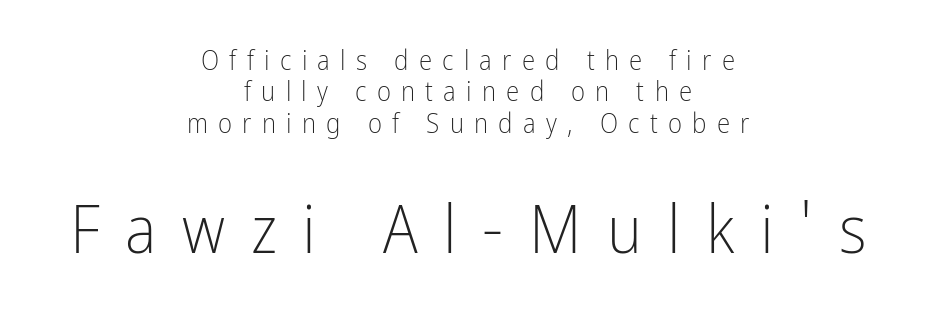
Q: Is the text bold? A: No.
Q: Is the text italic (slanted)? A: No, it is upright.
Q: Is the typeface a serif or a sans-serif typeface? A: Sans-serif.
Q: Is the text underlined? A: No.
Q: How is the paragraph aligned? A: Centered.
Q: Is the spacing between letters normal or unusually wide? A: Unusually wide.
Q: Which block of text is set in a larger size, the first (top) or the second (bottom)? A: The second (bottom) one.
Q: Width (condensed, normal, or wide)? A: Condensed.
Q: Stroke contrast? A: Low.
Q: x-height? A: Medium.
Q: Monospaced? A: No.
